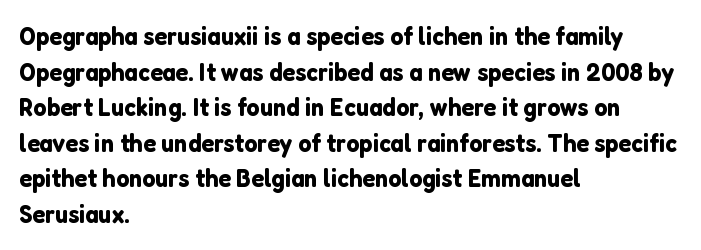
{"italic": "no", "underline": "no", "align": "left", "line_spacing": "normal", "line_spacing_ratio": 1.37, "letter_spacing": "normal", "letter_spacing_em": 0.0, "glyph_px": 26}
